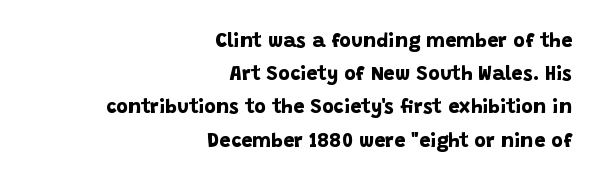
All the whitespace from short lines collects on the left. Just letters on the line, the space beneath them empty. A typesetter would call this leading conventional body-copy spacing. Pretty heavy lettering here — definitely bold. Caption: standard tracking, unaltered.
